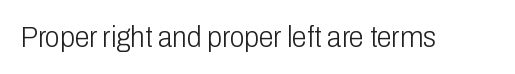
{"serif": "no", "italic": "no", "bold": "no", "weight": "light", "width": "condensed", "stroke_contrast": "low", "x_height": "medium", "monospaced": "no", "underline": "no", "letter_spacing": "normal", "letter_spacing_em": 0.0, "glyph_px": 30}
